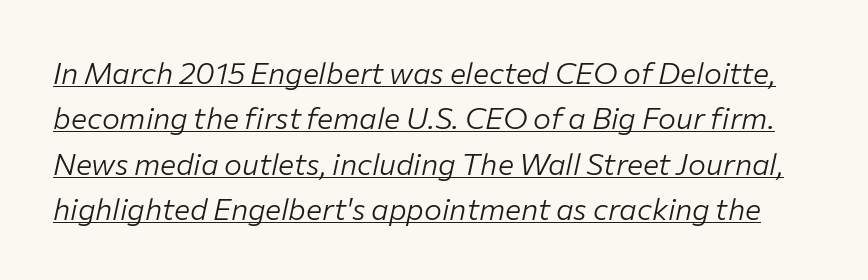
{"italic": "yes", "lean": "right", "slant_degrees": 12, "bold": "no", "weight": "light", "width": "normal", "stroke_contrast": "low", "x_height": "medium", "monospaced": "no", "underline": "yes", "line_spacing": "normal", "line_spacing_ratio": 1.51, "letter_spacing": "normal", "letter_spacing_em": 0.0, "glyph_px": 30}
